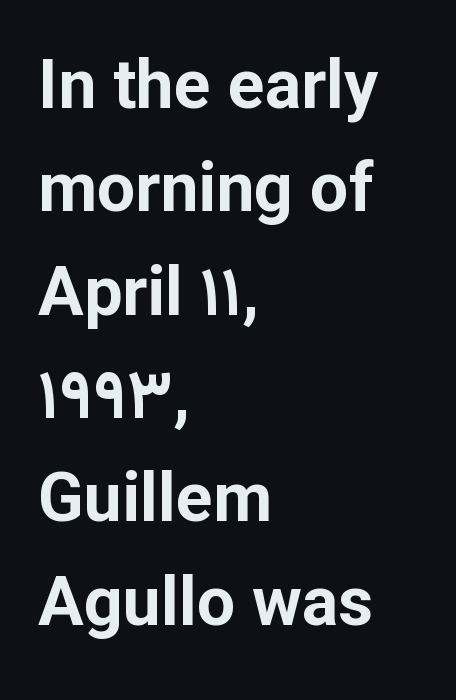
{"serif": "no", "italic": "no", "bold": "yes", "weight": "bold", "width": "normal", "stroke_contrast": "low", "x_height": "medium", "monospaced": "no", "underline": "no", "align": "left", "line_spacing": "normal", "line_spacing_ratio": 1.52, "letter_spacing": "normal", "letter_spacing_em": 0.0, "glyph_px": 68}
